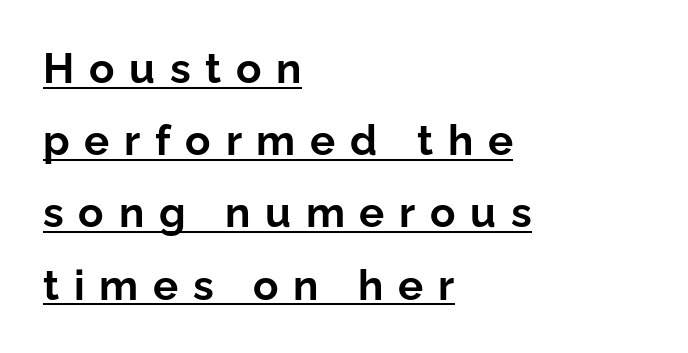
Q: Is the text bold? A: Yes.
Q: Is the text italic (slanted)? A: No, it is upright.
Q: Is the typeface a serif or a sans-serif typeface? A: Sans-serif.
Q: Is the text underlined? A: Yes.
Q: How is the paragraph aligned? A: Left-aligned.
Q: Is the spacing between letters normal or unusually wide? A: Unusually wide.
Q: Width (condensed, normal, or wide)? A: Normal.
Q: Stroke contrast? A: Low.
Q: x-height? A: Medium.
Q: Monospaced? A: No.
